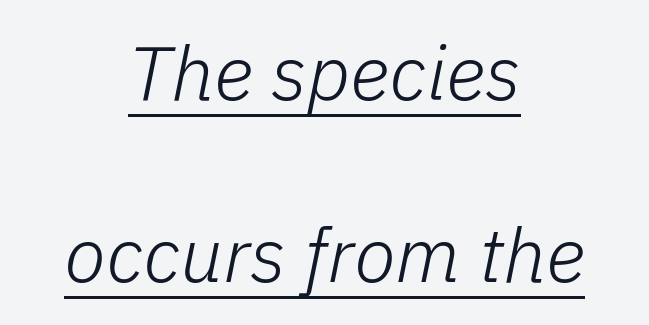
The image shows 77 px light type, italic (leaning right); set centered, loose line spacing (2.36x), normal letter spacing, underlined; low stroke contrast and a medium x-height.
